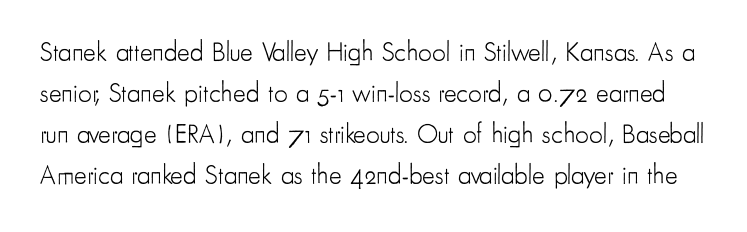
{"italic": "no", "bold": "no", "underline": "no", "line_spacing": "normal", "line_spacing_ratio": 1.52, "letter_spacing": "normal", "letter_spacing_em": 0.0, "glyph_px": 27}
